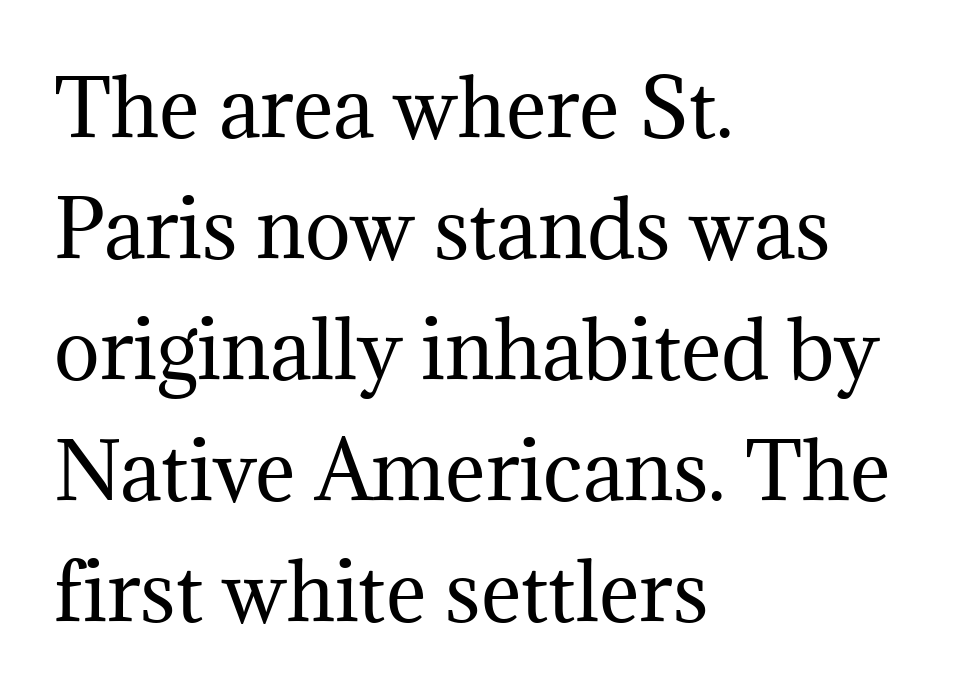
{"serif": "yes", "italic": "no", "bold": "no", "weight": "regular", "width": "normal", "stroke_contrast": "medium", "x_height": "medium", "monospaced": "no", "underline": "no", "align": "left", "line_spacing": "normal", "line_spacing_ratio": 1.57, "letter_spacing": "normal", "letter_spacing_em": 0.0, "glyph_px": 77}
